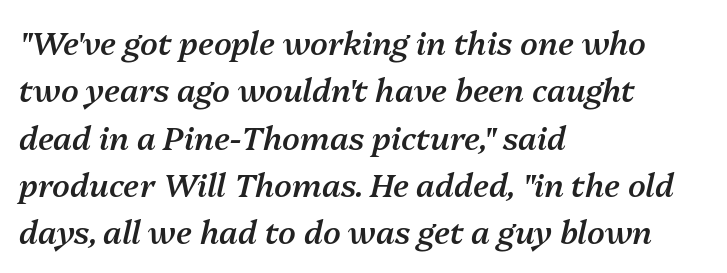
Q: Is the text bold? A: Semi-bold.
Q: Is the text italic (slanted)? A: Yes, it leans right by about 13 degrees.
Q: Is the text underlined? A: No.
Q: How is the paragraph aligned? A: Left-aligned.
Q: Is the spacing between letters normal or unusually wide? A: Normal.
Q: Is the spacing between lines tight, normal or loose? A: Normal.
Q: Width (condensed, normal, or wide)? A: Normal.
Q: Stroke contrast? A: Medium.
Q: x-height? A: Medium.
Q: Monospaced? A: No.
